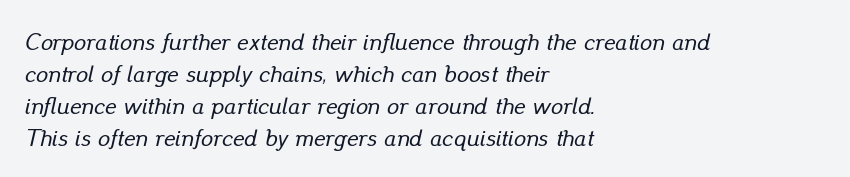
Q: Is the text italic (slanted)? A: Yes, it leans right by about 13 degrees.
Q: Is the text underlined? A: No.
Q: How is the paragraph aligned? A: Left-aligned.
Q: Is the spacing between letters normal or unusually wide? A: Normal.
Q: Is the spacing between lines tight, normal or loose? A: Normal.
